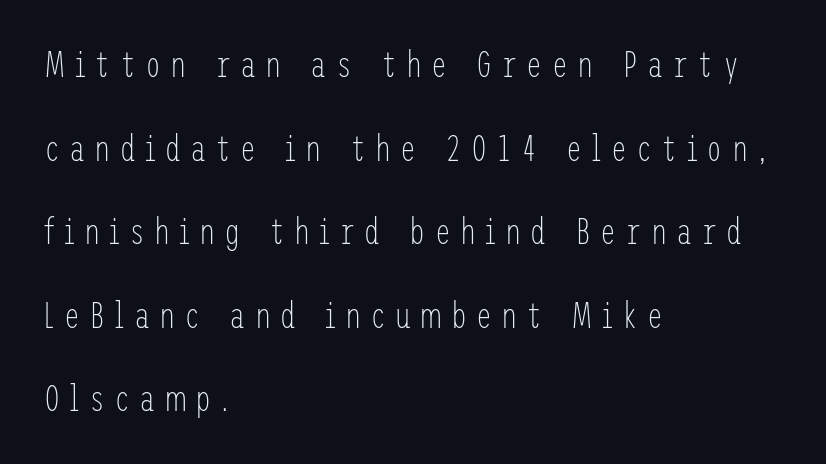
The image shows 36 px light, condensed sans-serif type, upright; set left-aligned, loose line spacing (2.32x), unusually wide letter spacing (+0.25 em), not underlined; low stroke contrast and a medium x-height.
